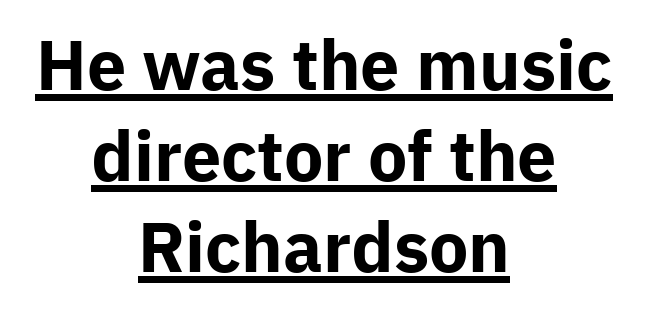
Q: Is the text bold? A: Yes.
Q: Is the text italic (slanted)? A: No, it is upright.
Q: Is the typeface a serif or a sans-serif typeface? A: Sans-serif.
Q: Is the text underlined? A: Yes.
Q: How is the paragraph aligned? A: Centered.
Q: Is the spacing between letters normal or unusually wide? A: Normal.
Q: Is the spacing between lines tight, normal or loose? A: Normal.
Q: Width (condensed, normal, or wide)? A: Normal.
Q: Stroke contrast? A: Low.
Q: x-height? A: Medium.
Q: Monospaced? A: No.
